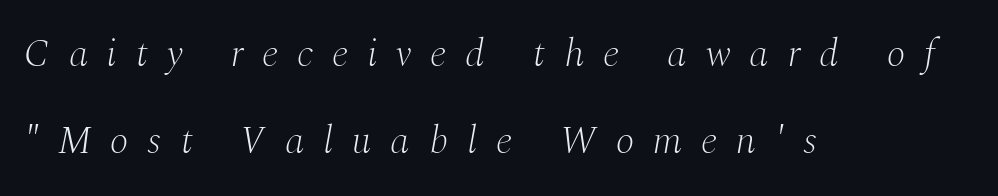
Q: Is the text bold? A: No.
Q: Is the text italic (slanted)? A: Yes, it leans right by about 10 degrees.
Q: Is the typeface a serif or a sans-serif typeface? A: Serif.
Q: Is the text underlined? A: No.
Q: How is the paragraph aligned? A: Left-aligned.
Q: Is the spacing between letters normal or unusually wide? A: Unusually wide.
Q: Is the spacing between lines tight, normal or loose? A: Loose.
Q: Width (condensed, normal, or wide)? A: Normal.
Q: Stroke contrast? A: Medium.
Q: x-height? A: Medium.
Q: Monospaced? A: No.
